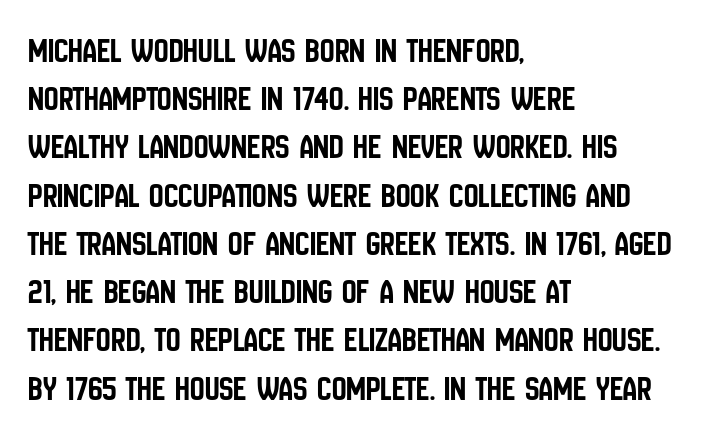
The image shows 36 px condensed sans-serif type, upright; set left-aligned, normal line spacing (1.34x), normal letter spacing, not underlined; low stroke contrast and a large x-height.
